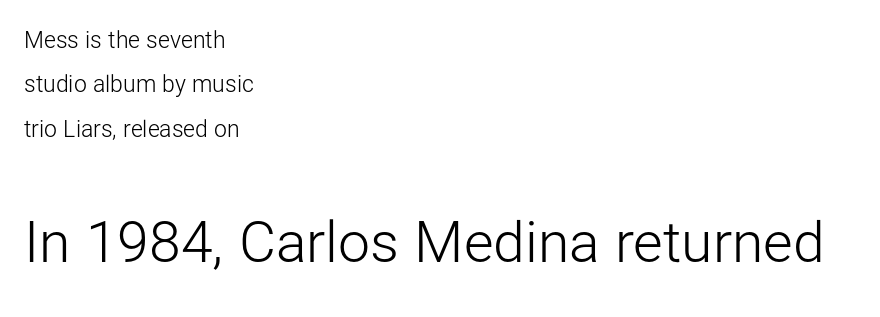
Every stem runs plumb, perpendicular to the baseline. Descenders hang freely into open space. The leading is generous, giving the passage an open texture. The passage shown has conventional tracking throughout. Typesetter's note — lower block bumped up in size, upper block left smaller.
